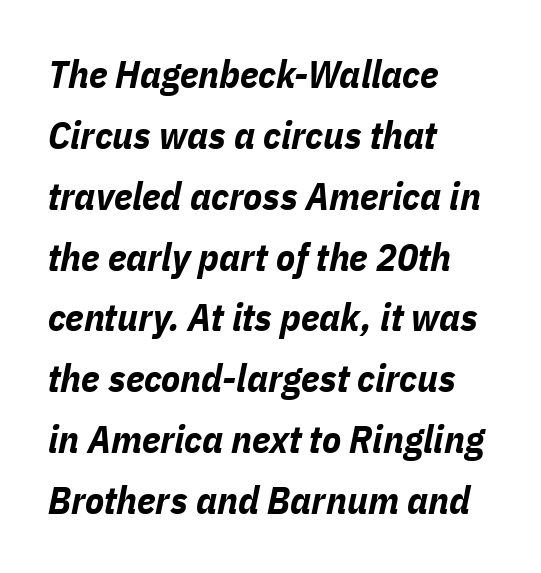
Proportional: the letters do not fall into vertical columns. There is no visible air inserted between adjacent glyphs. In terms of weight, the rendering is a true, heavy bold. The leading is moderate, giving the passage an even texture. One-word summary of the alignment: left.
